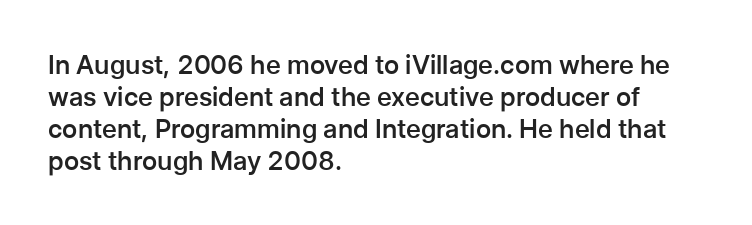
The image shows 26 px text type, upright; set left-aligned, line spacing 1.23x, normal letter spacing, not underlined.
